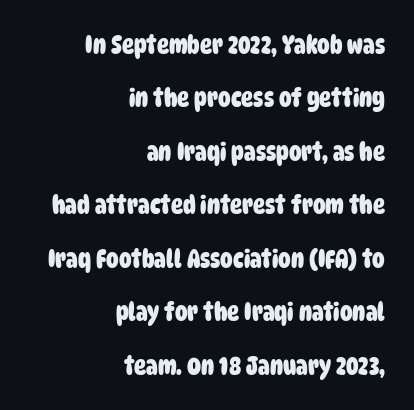
The letters are bold, with thick, heavy strokes. What stands out about the letter spacing? Nothing — it is the standard amount. Decoration check: the copy has no underline. Regarding leading, the lines here are spaced well apart. The rag falls on the left side of this text block.
